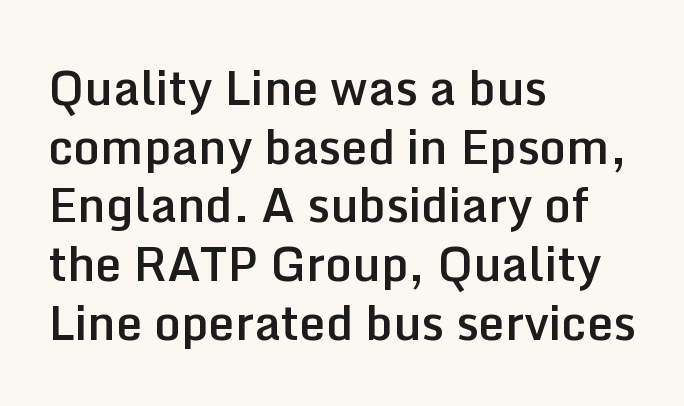
If you drew a line through each stem, it would be perfectly vertical. The glyphs have the mass of a demibold cut, below bold. Decoration check: the copy has no underline. A typesetter would call this proportional, since set widths differ per character.
